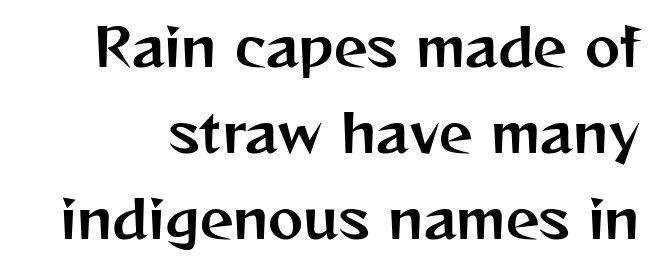
{"serif": "no", "italic": "no", "width": "normal", "stroke_contrast": "medium", "x_height": "medium", "monospaced": "no", "underline": "no", "line_spacing": "normal", "line_spacing_ratio": 1.62, "letter_spacing": "normal", "letter_spacing_em": 0.0, "glyph_px": 53}
